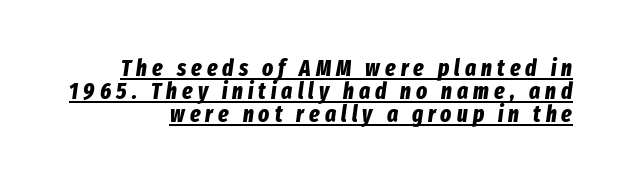
{"italic": "yes", "lean": "right", "slant_degrees": 8, "bold": "yes", "underline": "yes", "line_spacing": "tight", "line_spacing_ratio": 1.0, "letter_spacing": "wide", "letter_spacing_em": 0.22, "glyph_px": 23}
